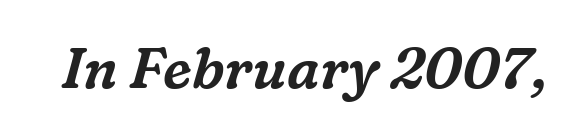
The words here are not underlined. Character widths vary here, with narrow letters taking less room than wide ones. Looking at the ascenders, they clearly lean. Letterform terminals end in serifs throughout the passage. Short note: letters normally spaced.
